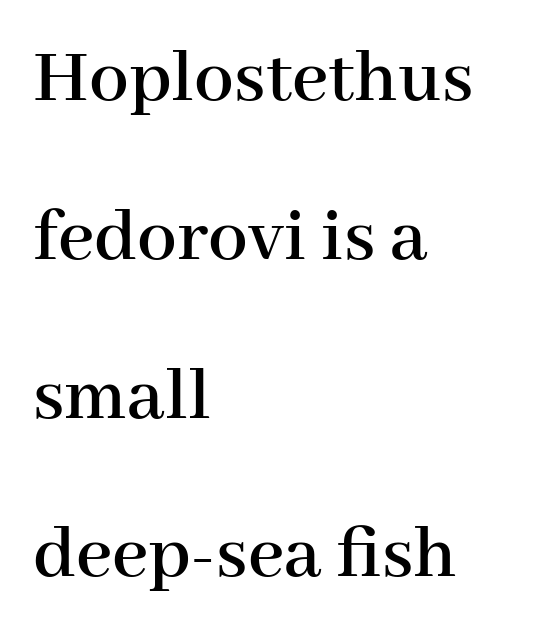
Q: Is the text italic (slanted)? A: No, it is upright.
Q: Is the typeface a serif or a sans-serif typeface? A: Serif.
Q: Is the text underlined? A: No.
Q: How is the paragraph aligned? A: Left-aligned.
Q: Is the spacing between letters normal or unusually wide? A: Normal.
Q: Is the spacing between lines tight, normal or loose? A: Loose.
Q: Width (condensed, normal, or wide)? A: Normal.
Q: Stroke contrast? A: High.
Q: x-height? A: Medium.
Q: Monospaced? A: No.
